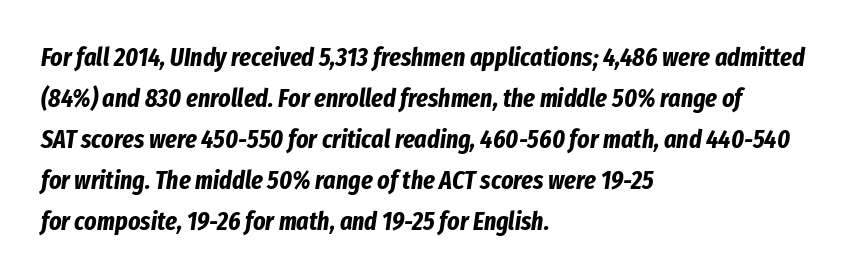
{"italic": "yes", "lean": "right", "slant_degrees": 8, "bold": "yes", "underline": "no", "align": "left", "line_spacing": "normal", "line_spacing_ratio": 1.58, "letter_spacing": "normal", "letter_spacing_em": 0.0, "glyph_px": 26}
